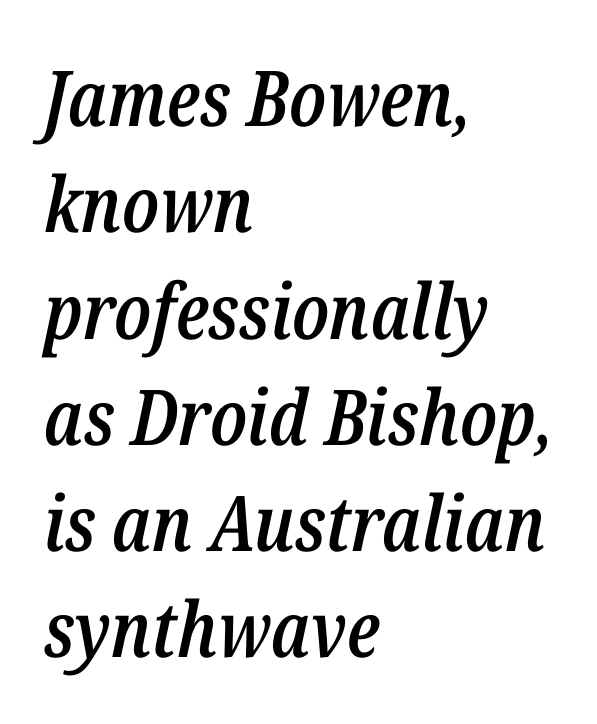
{"italic": "yes", "lean": "right", "slant_degrees": 12, "bold": "semi", "weight": "semibold", "width": "condensed", "stroke_contrast": "low", "x_height": "medium", "monospaced": "no", "underline": "no", "align": "left", "line_spacing": "normal", "line_spacing_ratio": 1.38, "letter_spacing": "normal", "letter_spacing_em": 0.0, "glyph_px": 77}
